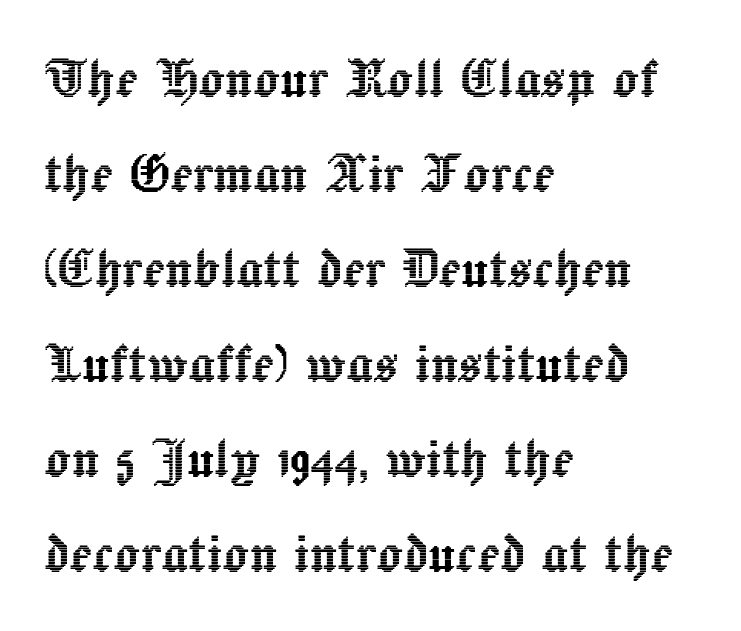
{"italic": "no", "width": "normal", "x_height": "medium", "monospaced": "no", "underline": "no", "align": "left", "line_spacing": "normal", "line_spacing_ratio": 1.44, "letter_spacing": "normal", "letter_spacing_em": 0.0, "glyph_px": 66}
